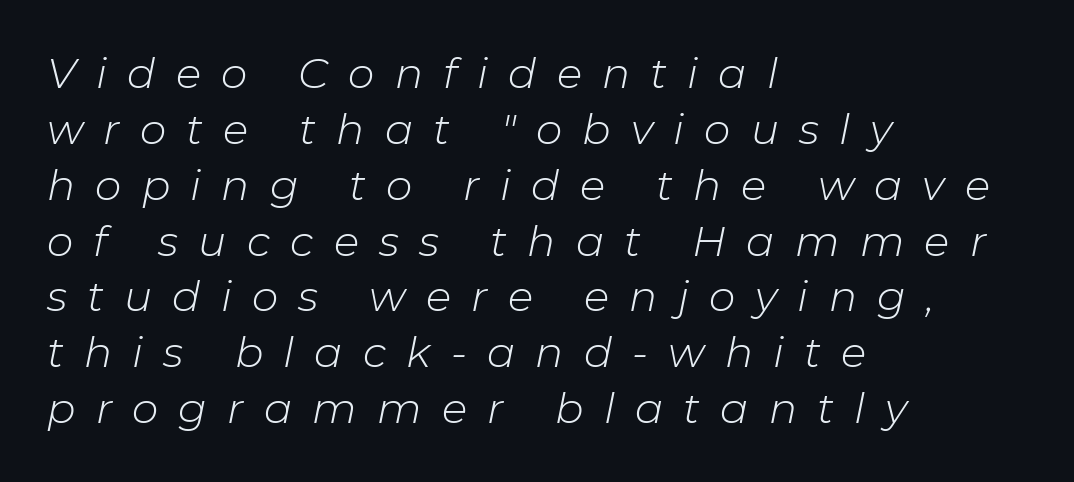
Does extra space separate the letters? Yes, quite a lot of it. Unmarked baselines from the first word to the last. The font is comparable to plain body text, perhaps lighter. The setting favours the left margin, as ordinary paragraphs usually do. Line spacing here is normal.
